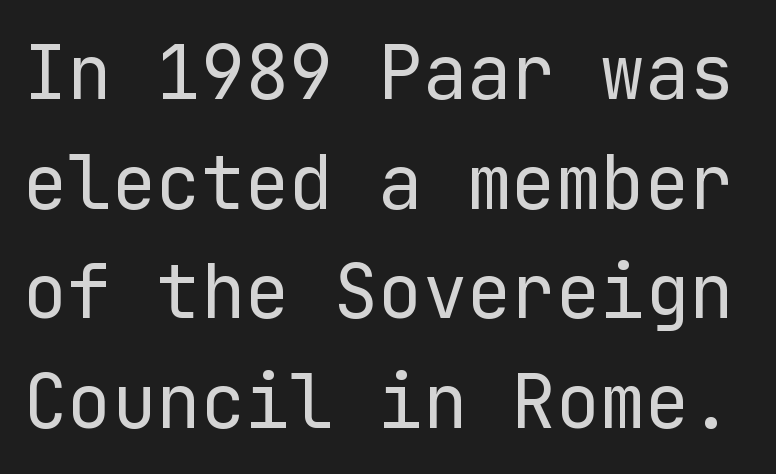
Unlike italic type, these characters show no tilt at all. In terms of leading, this rendering sits right in the middle. No extra ink here — the face is not bold. Look at the bottom of the vertical strokes: they stop flat, with no serifs.
